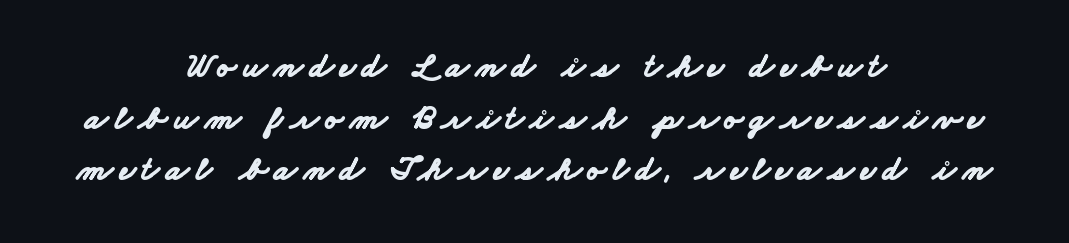
The passage shown is not underscored anywhere. Which margin do the lines hug? Neither — every line sits in the middle. Line spacing here is normal. The passage shown is typeset with a sans-serif family. I'd describe the lettering as bold — thick and assertive.
